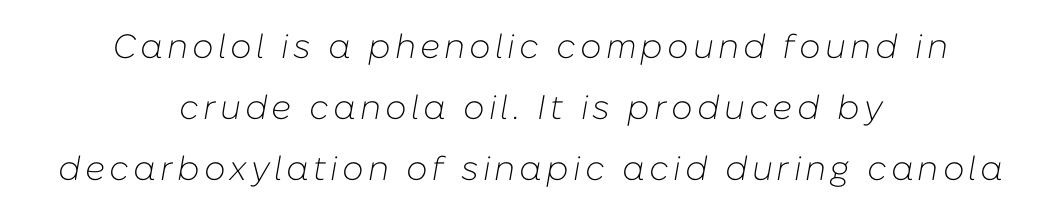
Q: Is the text bold? A: No.
Q: Is the text italic (slanted)? A: Yes, it leans right by about 10 degrees.
Q: Is the text underlined? A: No.
Q: How is the paragraph aligned? A: Centered.
Q: Width (condensed, normal, or wide)? A: Normal.
Q: Stroke contrast? A: Low.
Q: x-height? A: Medium.
Q: Monospaced? A: No.
